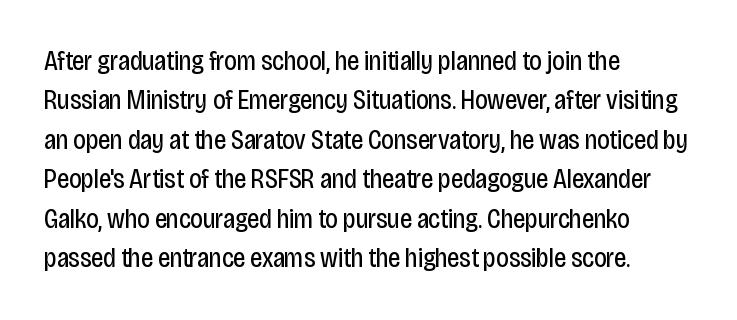
Q: Is the text bold? A: No.
Q: Is the text italic (slanted)? A: No, it is upright.
Q: Is the text underlined? A: No.
Q: How is the paragraph aligned? A: Left-aligned.
Q: Is the spacing between letters normal or unusually wide? A: Normal.
Q: Is the spacing between lines tight, normal or loose? A: Normal.
